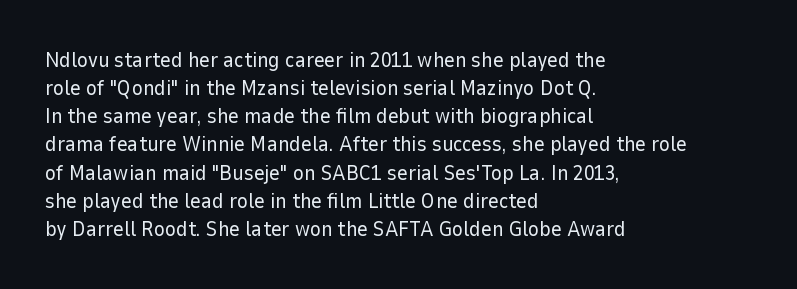
Q: Is the text bold? A: No.
Q: Is the text italic (slanted)? A: No, it is upright.
Q: Is the text underlined? A: No.
Q: How is the paragraph aligned? A: Left-aligned.
Q: Is the spacing between letters normal or unusually wide? A: Normal.
Q: Is the spacing between lines tight, normal or loose? A: Normal.
